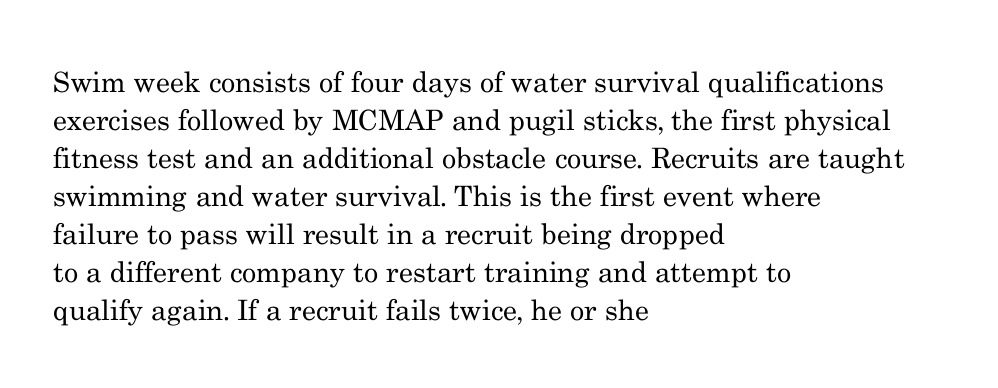
Q: Is the text bold? A: No.
Q: Is the text italic (slanted)? A: No, it is upright.
Q: Is the typeface a serif or a sans-serif typeface? A: Serif.
Q: Is the text underlined? A: No.
Q: How is the paragraph aligned? A: Left-aligned.
Q: Is the spacing between letters normal or unusually wide? A: Normal.
Q: Is the spacing between lines tight, normal or loose? A: Normal.
Q: Width (condensed, normal, or wide)? A: Normal.
Q: Stroke contrast? A: Medium.
Q: x-height? A: Small.
Q: Monospaced? A: No.
